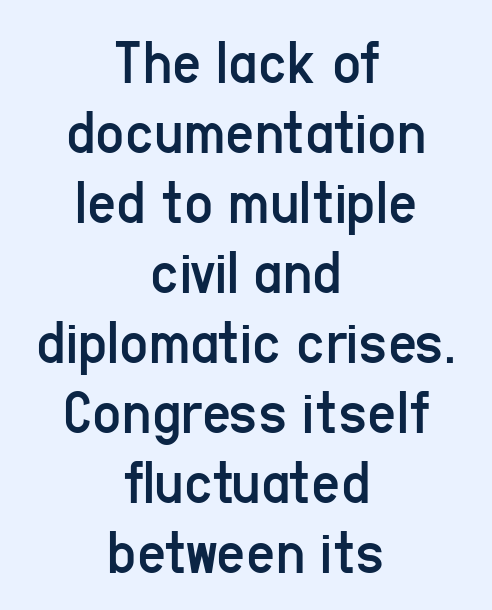
Q: Is the text bold? A: No.
Q: Is the text italic (slanted)? A: No, it is upright.
Q: Is the typeface a serif or a sans-serif typeface? A: Sans-serif.
Q: Is the text underlined? A: No.
Q: How is the paragraph aligned? A: Centered.
Q: Is the spacing between letters normal or unusually wide? A: Normal.
Q: Is the spacing between lines tight, normal or loose? A: Tight.
Q: Width (condensed, normal, or wide)? A: Condensed.
Q: Stroke contrast? A: Low.
Q: x-height? A: Medium.
Q: Monospaced? A: No.
